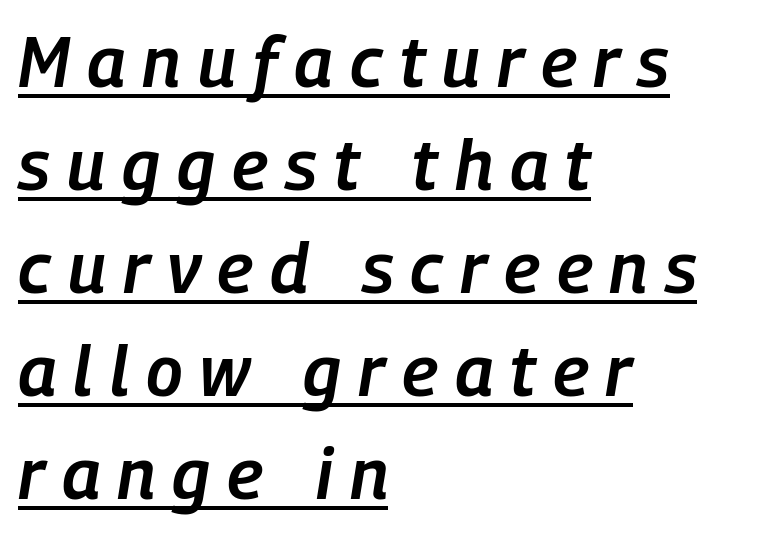
{"italic": "yes", "lean": "right", "slant_degrees": 9, "bold": "semi", "weight": "semibold", "width": "condensed", "stroke_contrast": "low", "x_height": "medium", "monospaced": "no", "underline": "yes", "align": "left", "line_spacing": "normal", "line_spacing_ratio": 1.45, "letter_spacing": "wide", "letter_spacing_em": 0.24, "glyph_px": 71}
